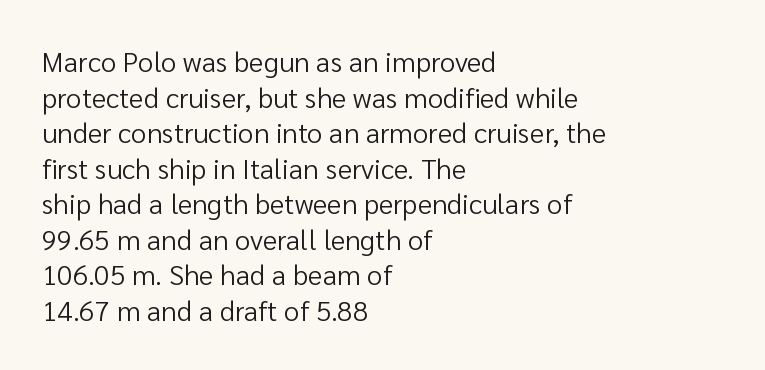
{"serif": "no", "italic": "no", "bold": "no", "weight": "regular", "width": "normal", "stroke_contrast": "low", "x_height": "medium", "monospaced": "no", "underline": "no", "align": "left", "line_spacing": "normal", "line_spacing_ratio": 1.27, "letter_spacing": "normal", "letter_spacing_em": 0.0, "glyph_px": 28}
